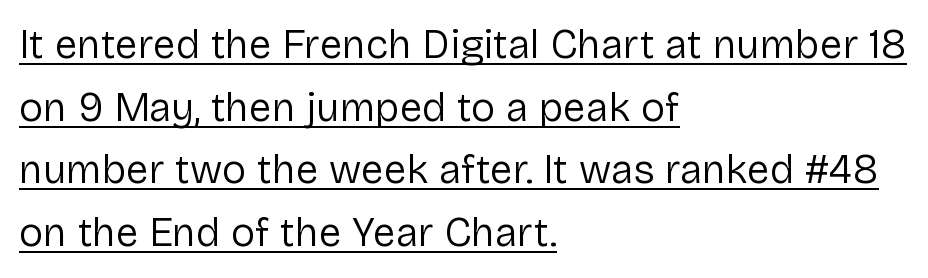
Q: Is the text bold? A: No.
Q: Is the text italic (slanted)? A: No, it is upright.
Q: Is the typeface a serif or a sans-serif typeface? A: Sans-serif.
Q: Is the text underlined? A: Yes.
Q: How is the paragraph aligned? A: Left-aligned.
Q: Is the spacing between letters normal or unusually wide? A: Normal.
Q: Is the spacing between lines tight, normal or loose? A: Normal.
Q: Width (condensed, normal, or wide)? A: Normal.
Q: Stroke contrast? A: Low.
Q: x-height? A: Medium.
Q: Monospaced? A: No.
